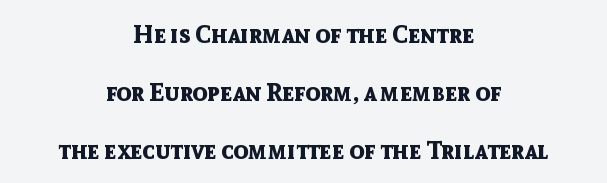
The image shows 25 px bold type, upright; set centered, loose line spacing (2.32x), normal letter spacing, not underlined.
